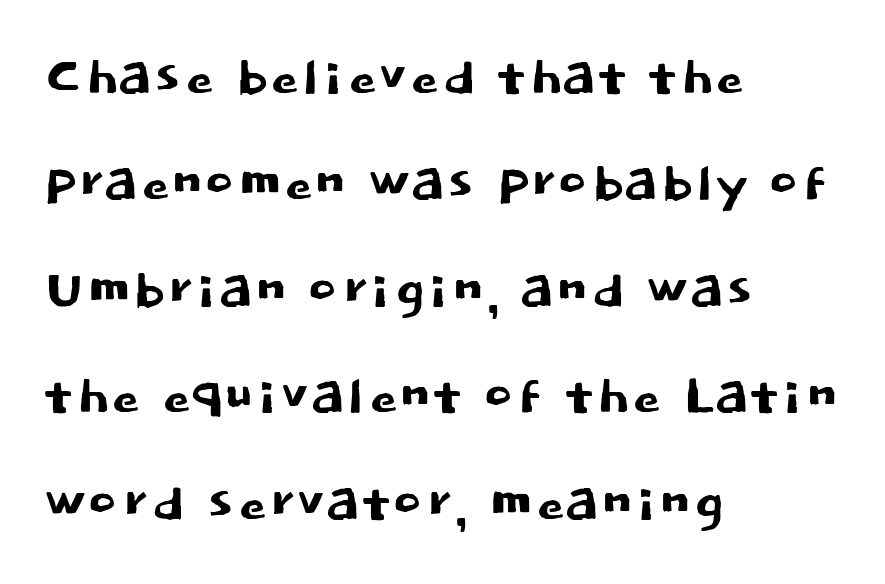
The passage shown has conventional tracking throughout. Any mark beneath the type? The region is blank. Nope, not italic — everything's standing straight. Grotesque or geometric, the face here clearly has no serifs. Each new line begins a customary step beneath the previous one.
